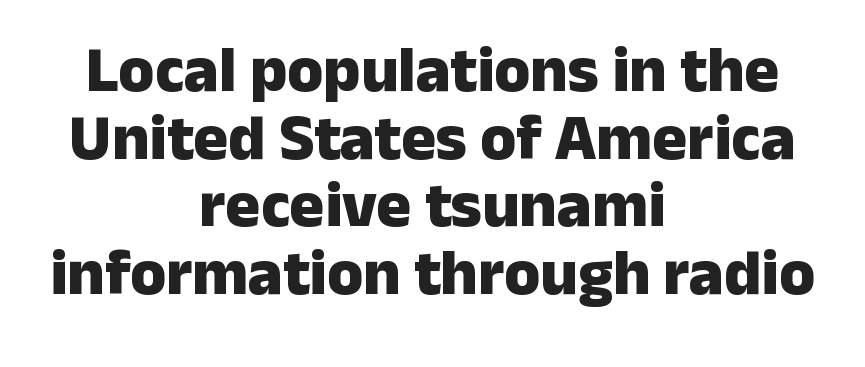
The characters display no serif detailing; their extremities are plain. The rendering positions every line midway between the sides. These lines were composed using upright roman letters. The typesetting leans heavy: a genuine bold. Check the space under the baseline: it is left empty. Vertically, the passage feels compressed, each row crowding the next.
